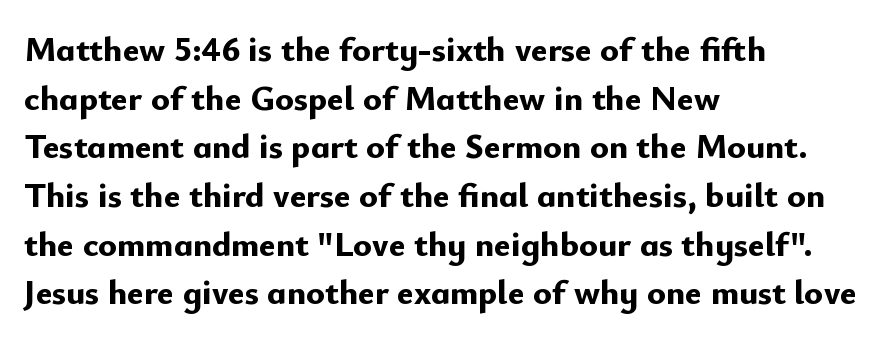
The image shows 35 px bold sans-serif type, upright; set left-aligned, normal line spacing (1.39x), normal letter spacing, not underlined; low stroke contrast and a small x-height.
